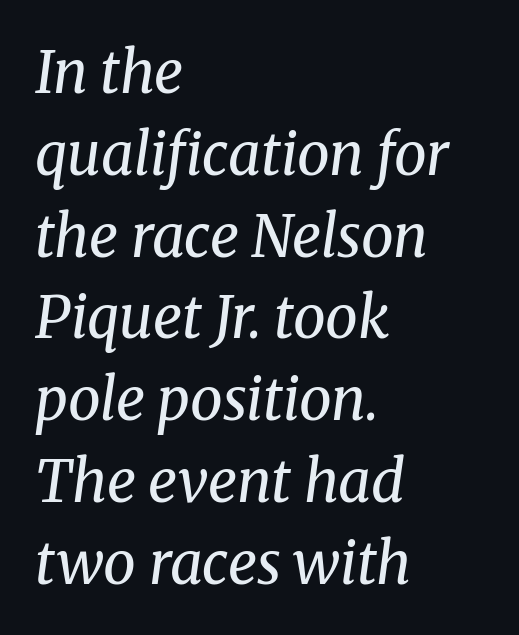
Q: Is the text bold? A: No.
Q: Is the text italic (slanted)? A: Yes, it leans right by about 8 degrees.
Q: Is the typeface a serif or a sans-serif typeface? A: Serif.
Q: Is the text underlined? A: No.
Q: How is the paragraph aligned? A: Left-aligned.
Q: Is the spacing between letters normal or unusually wide? A: Normal.
Q: Is the spacing between lines tight, normal or loose? A: Normal.
Q: Width (condensed, normal, or wide)? A: Normal.
Q: Stroke contrast? A: Medium.
Q: x-height? A: Medium.
Q: Monospaced? A: No.
